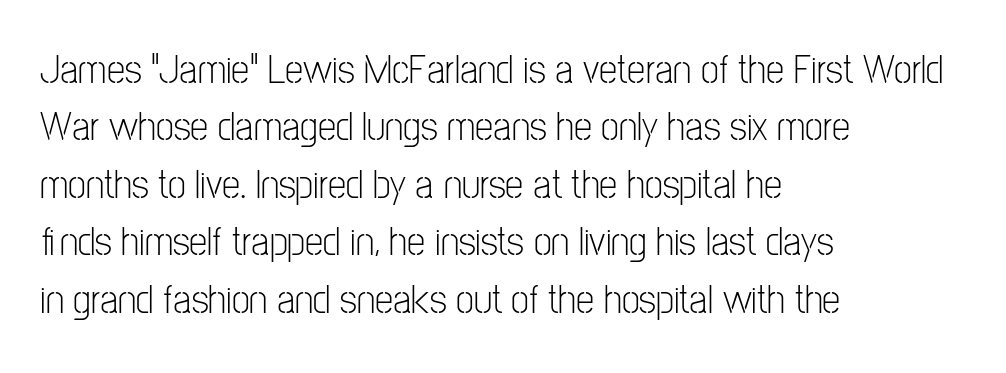
Each new line begins a customary step beneath the previous one. A quiet, ordinary-to-light weight characterises the typeface. The passage shown is typed in a proportional face where columns would drift. Does the lettering tilt? It doesn't — this is upright.
